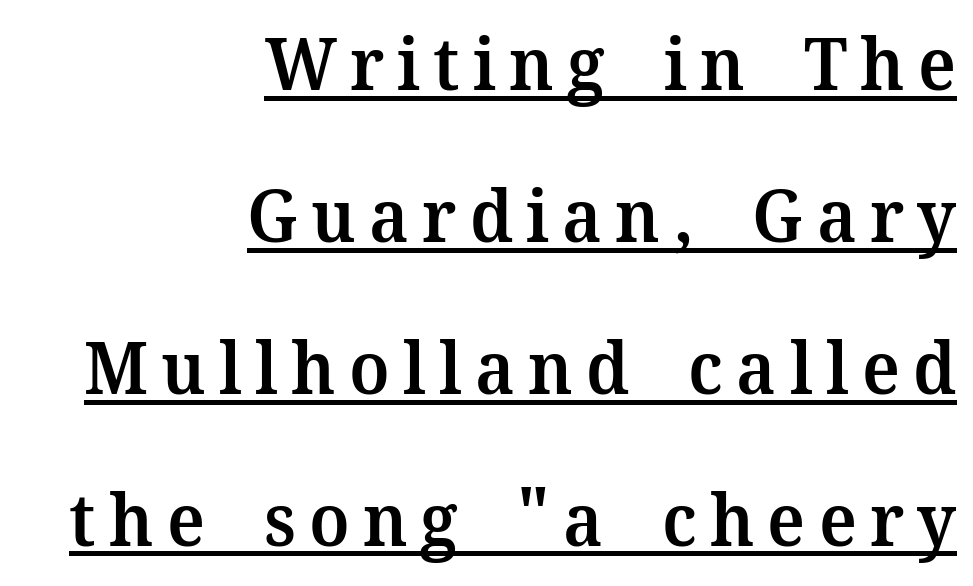
Character widths vary here, with narrow letters taking less room than wide ones. The face used here appears with an underline applied. Short and long lines alike share a common ending point at right. Loosely led — the rows are spread out. Does the weight exceed regular? Yes, but only to semibold.
